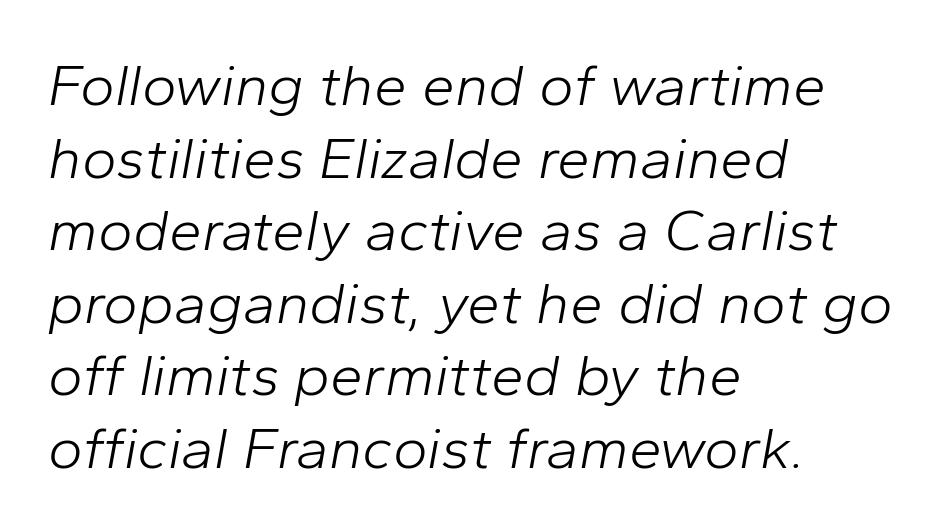
The image shows 59 px light type, italic (leaning right); set left-aligned, line spacing 1.23x, normal letter spacing, not underlined; low stroke contrast and a medium x-height.
